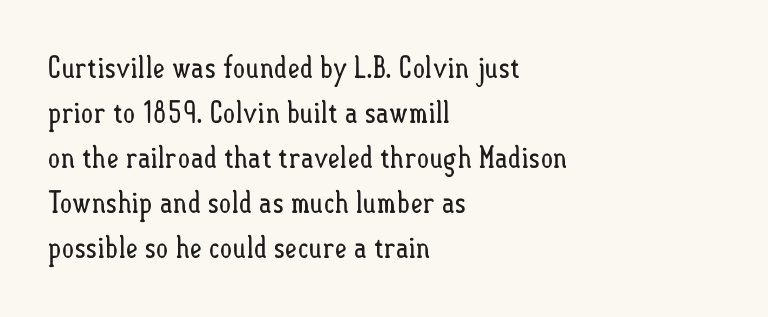
Short and long lines alike share a common starting point at left. Regarding leading, the lines here are spaced in the standard way. The letters stand upright; this is a roman face. Decoration check: the copy has no underline. Spacing between characters is what you'd get straight out of the box.
